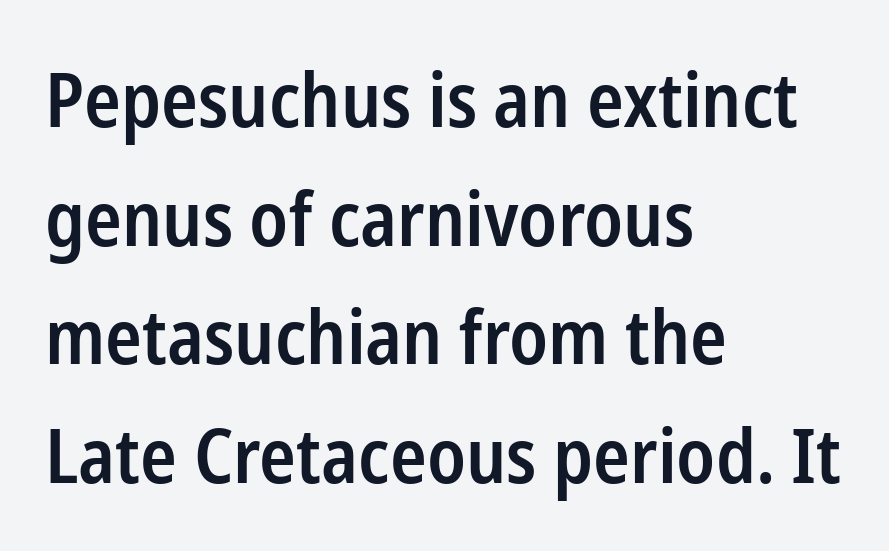
{"serif": "no", "italic": "no", "bold": "semi", "weight": "semibold", "width": "condensed", "stroke_contrast": "low", "x_height": "medium", "monospaced": "no", "underline": "no", "align": "left", "line_spacing": "normal", "line_spacing_ratio": 1.56, "letter_spacing": "normal", "letter_spacing_em": 0.0, "glyph_px": 76}
